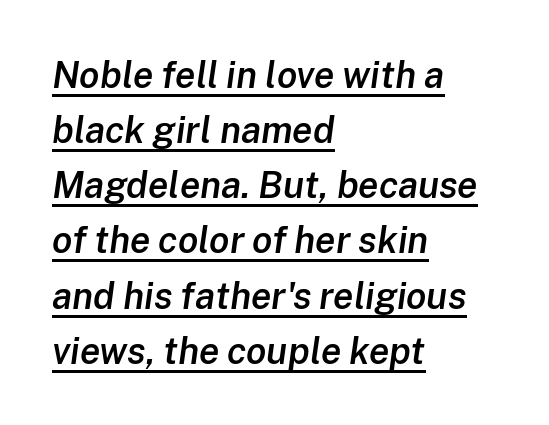
{"italic": "yes", "lean": "right", "slant_degrees": 8, "bold": "semi", "weight": "semibold", "width": "normal", "stroke_contrast": "low", "x_height": "medium", "monospaced": "no", "underline": "yes", "align": "left", "line_spacing": "normal", "line_spacing_ratio": 1.49, "letter_spacing": "normal", "letter_spacing_em": 0.0, "glyph_px": 37}
